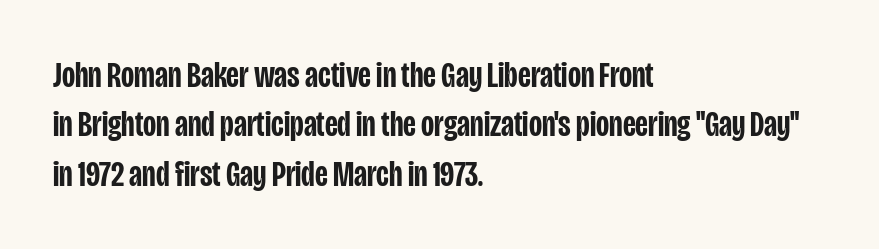
The image shows 36 px semibold, condensed sans-serif type, upright; set left-aligned, normal line spacing (1.37x), normal letter spacing, not underlined; low stroke contrast and a large x-height.
